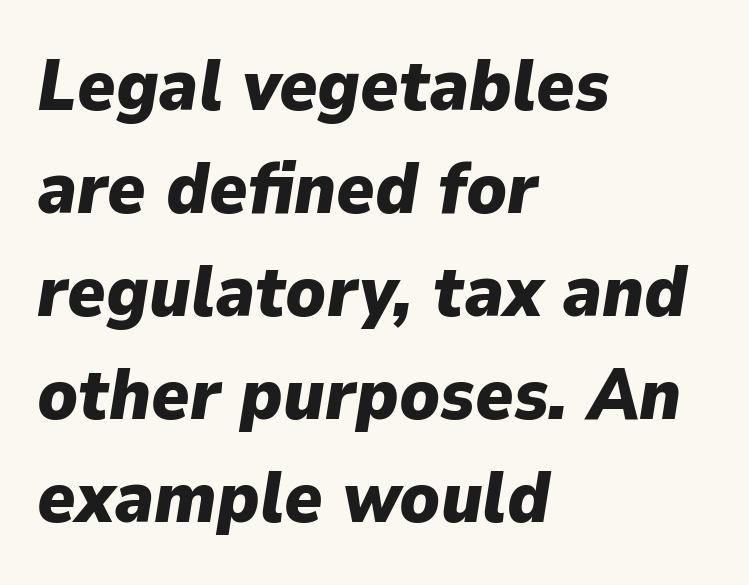
Each new line begins a customary step beneath the previous one. If you drew a ruler down the left edge, every line would touch it. The text carries the slant typical of an italic or oblique font. Glyph-to-glyph distance matches everyday printed text. Summary of weight: heavy, a full bold. Decoration check: the copy has no underline.
